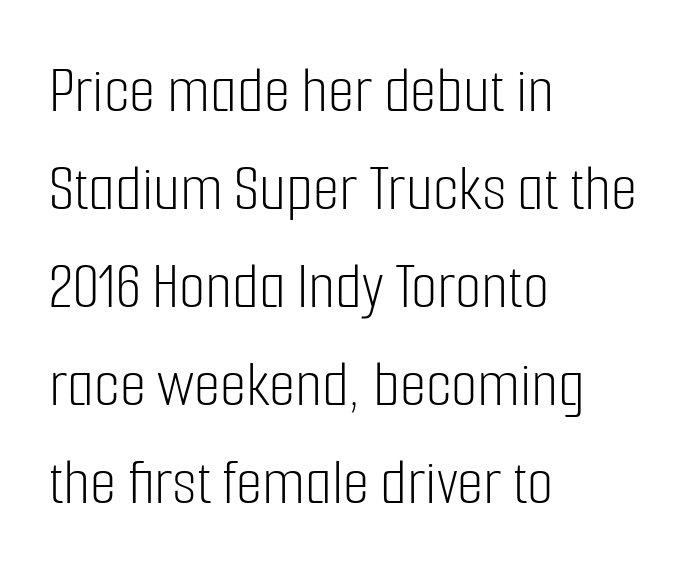
{"serif": "no", "italic": "no", "bold": "no", "weight": "light", "width": "condensed", "stroke_contrast": "low", "x_height": "medium", "monospaced": "no", "underline": "no", "align": "left", "line_spacing": "normal", "line_spacing_ratio": 1.44, "letter_spacing": "normal", "letter_spacing_em": 0.0, "glyph_px": 68}
